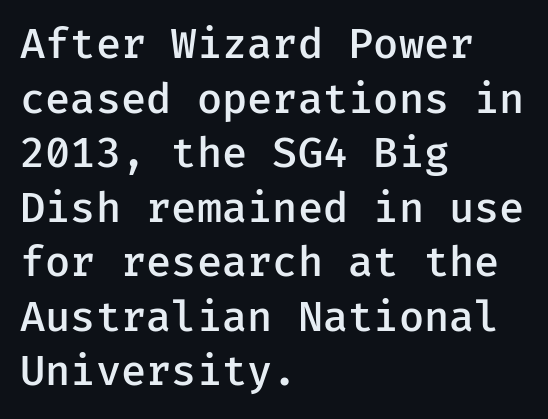
{"serif": "no", "italic": "no", "bold": "semi", "weight": "semibold", "width": "normal", "stroke_contrast": "low", "x_height": "medium", "monospaced": "yes", "underline": "no", "align": "left", "line_spacing": "normal", "line_spacing_ratio": 1.33, "letter_spacing": "normal", "letter_spacing_em": 0.0, "glyph_px": 41}
